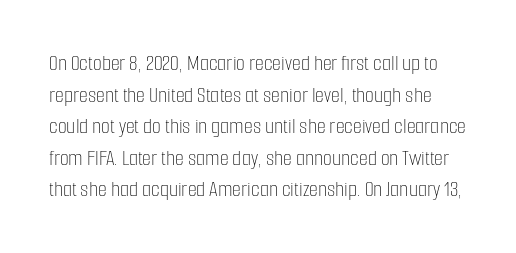
Stroke mass is kept to a normal reading level or below. Underline: absent. Letter spacing: default. Ordinary non-slanted type is in use. Reading down the column, the eye jumps a familiar distance to each next line.
